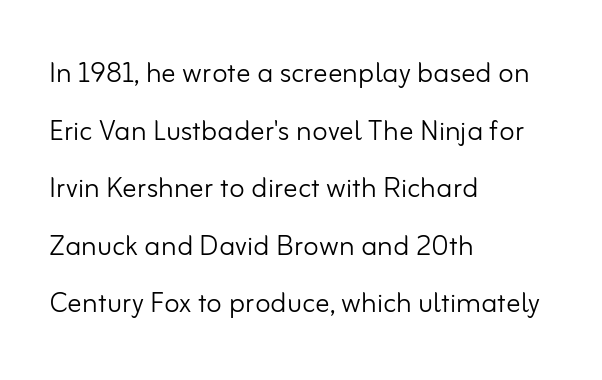
The image shows 36 px light sans-serif type, upright; set left-aligned, normal line spacing (1.6x), normal letter spacing, not underlined; low stroke contrast and a small x-height.
